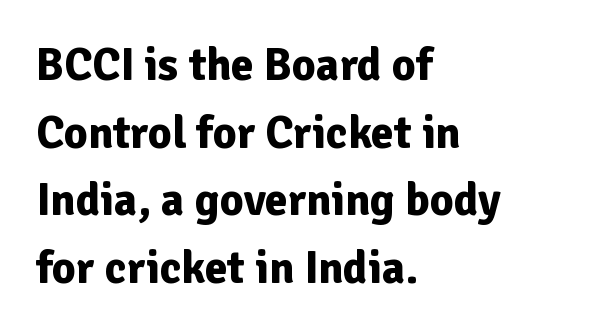
{"serif": "no", "italic": "no", "bold": "yes", "weight": "bold", "width": "normal", "stroke_contrast": "low", "x_height": "medium", "monospaced": "no", "underline": "no", "align": "left", "line_spacing": "normal", "line_spacing_ratio": 1.47, "letter_spacing": "normal", "letter_spacing_em": 0.0, "glyph_px": 46}
